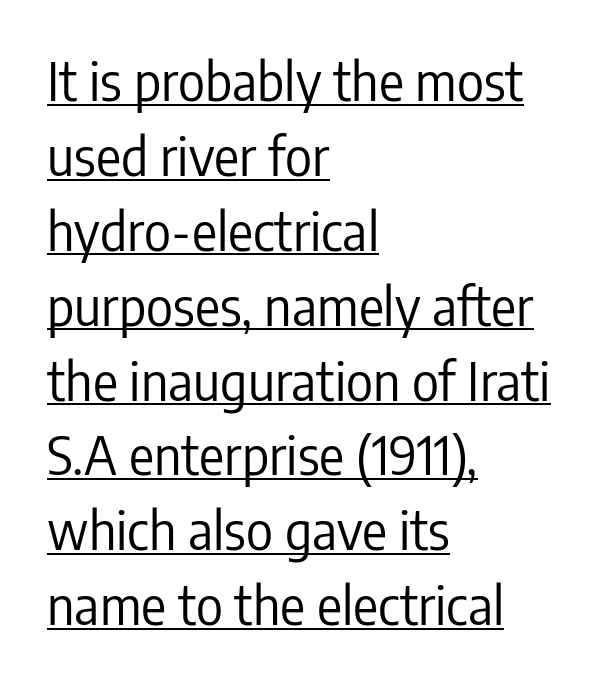
The image shows 52 px regular-weight, condensed sans-serif type, upright; set left-aligned, normal line spacing (1.44x), normal letter spacing, underlined; low stroke contrast and a medium x-height.
